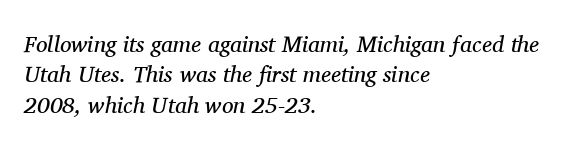
{"italic": "yes", "lean": "right", "slant_degrees": 11, "bold": "no", "underline": "no", "align": "left", "line_spacing": "normal", "line_spacing_ratio": 1.32, "letter_spacing": "normal", "letter_spacing_em": 0.0, "glyph_px": 23}
